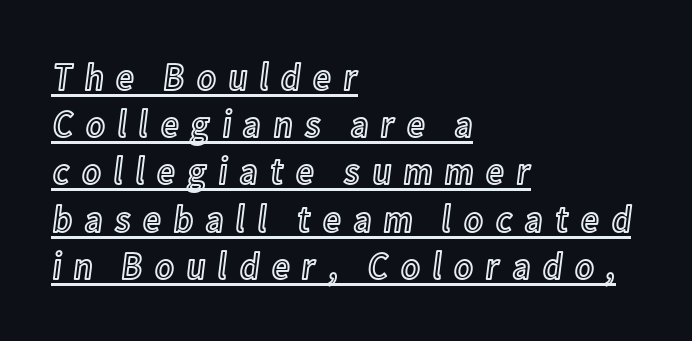
Decoration check: the copy is underlined. Varying glyph widths throughout — classic text-font behaviour. Layout note: lines flush left. In terms of letterspacing, this is a distinctly airy, spread setting.
